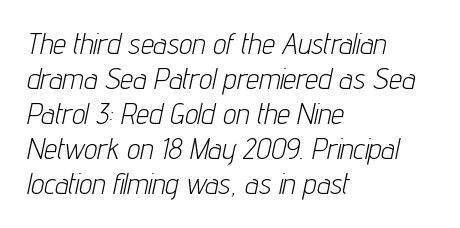
The image shows 29 px light, condensed type, italic (leaning right); set left-aligned, line spacing 1.21x, normal letter spacing, not underlined; low stroke contrast and a medium x-height.
